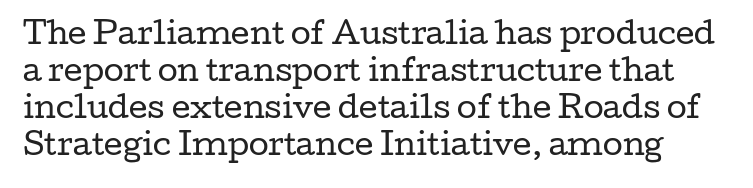
Is there any slant? The stems are plumb. Glyph-to-glyph distance matches everyday printed text. I'd call this a serif setting — the letters wear small feet. Each row of text sits above clean, open space. The letters look calm and open, with moderate or lighter stems. The space between consecutive lines is moderate.
